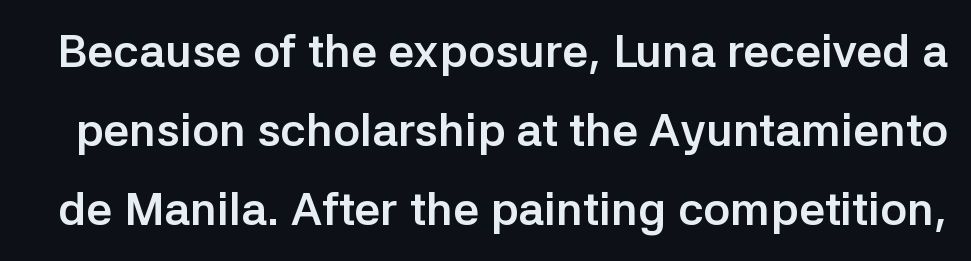
{"serif": "no", "italic": "no", "bold": "yes", "weight": "semibold", "width": "normal", "stroke_contrast": "low", "x_height": "medium", "monospaced": "no", "underline": "no", "line_spacing_ratio": 1.72, "letter_spacing": "normal", "letter_spacing_em": 0.0, "glyph_px": 46}
